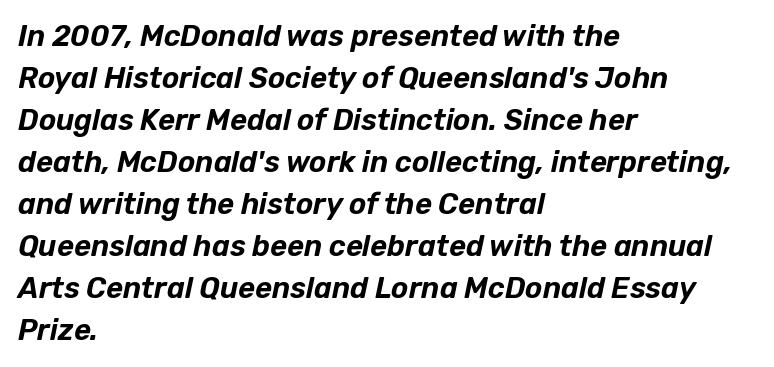
The image shows 29 px text type, italic (leaning right); set left-aligned, normal line spacing (1.45x), normal letter spacing, not underlined; low stroke contrast and a medium x-height.
